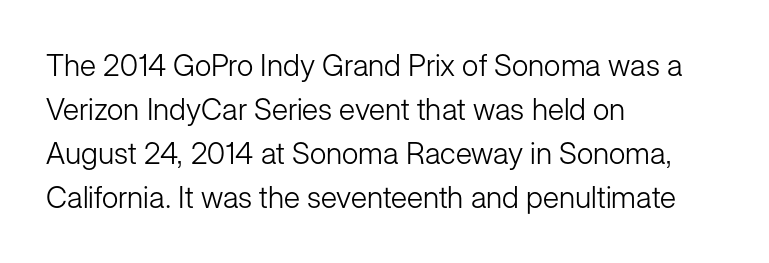
{"serif": "no", "italic": "no", "bold": "no", "weight": "light", "width": "normal", "stroke_contrast": "low", "x_height": "medium", "monospaced": "no", "underline": "no", "align": "left", "line_spacing": "normal", "line_spacing_ratio": 1.47, "letter_spacing": "normal", "letter_spacing_em": 0.0, "glyph_px": 30}
